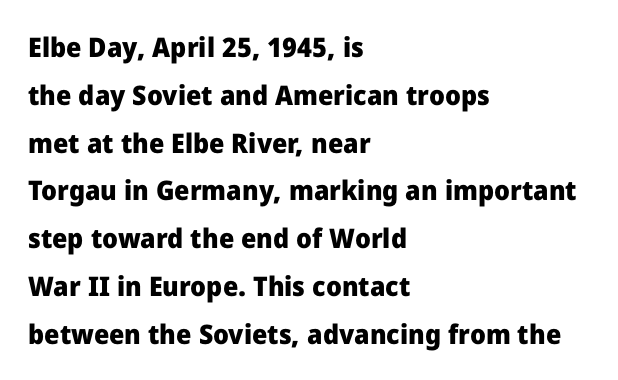
Q: Is the text bold? A: Yes.
Q: Is the text italic (slanted)? A: No, it is upright.
Q: Is the text underlined? A: No.
Q: How is the paragraph aligned? A: Left-aligned.
Q: Is the spacing between letters normal or unusually wide? A: Normal.
